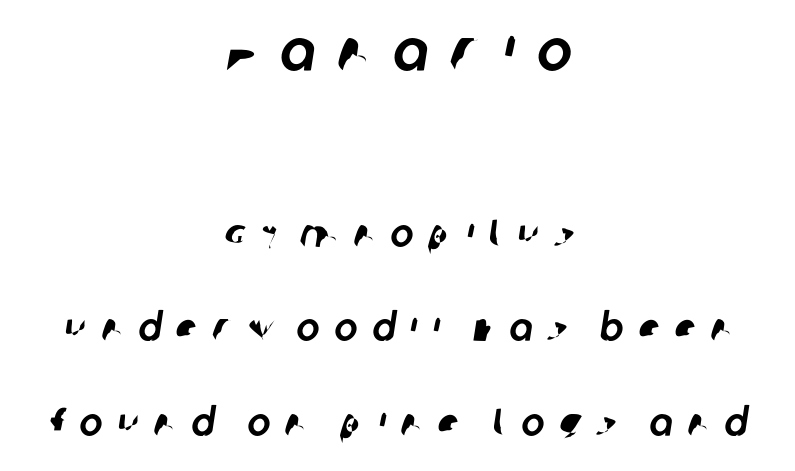
Varying glyph widths throughout — classic text-font behaviour. The block of text is sparse from top to bottom, with ample space between rows. The face used here appears at its bigger size in the upper chunk. Regarding serifs, this sample does without them. Descenders are the only things crossing below the line. Which margin do the lines hug? Neither — every line sits in the middle.
